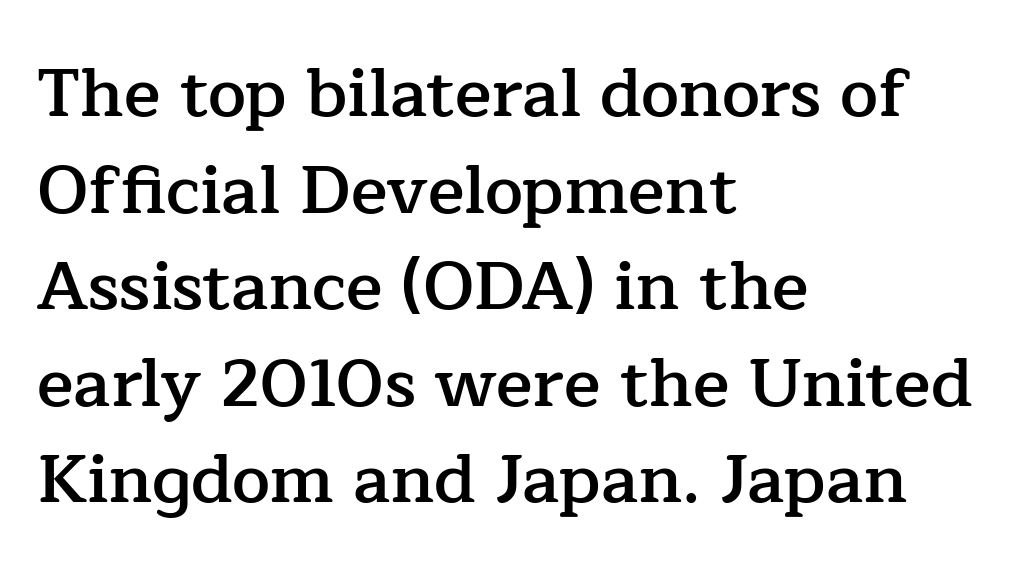
Q: Is the text bold? A: Semi-bold.
Q: Is the text italic (slanted)? A: No, it is upright.
Q: Is the typeface a serif or a sans-serif typeface? A: Serif.
Q: Is the text underlined? A: No.
Q: How is the paragraph aligned? A: Left-aligned.
Q: Is the spacing between letters normal or unusually wide? A: Normal.
Q: Is the spacing between lines tight, normal or loose? A: Normal.
Q: Width (condensed, normal, or wide)? A: Normal.
Q: Stroke contrast? A: Low.
Q: x-height? A: Medium.
Q: Monospaced? A: No.
